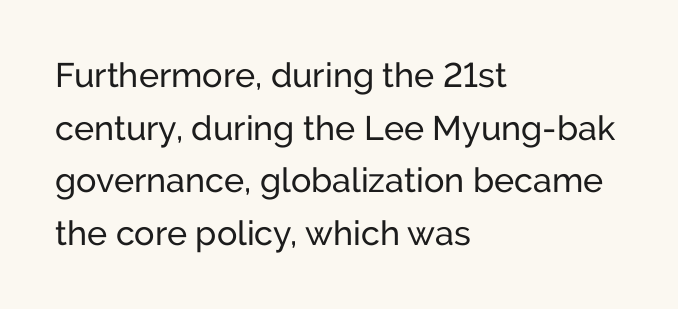
The image shows 34 px regular-weight sans-serif type, upright; set left-aligned, normal line spacing (1.55x), normal letter spacing, not underlined; low stroke contrast and a medium x-height.
